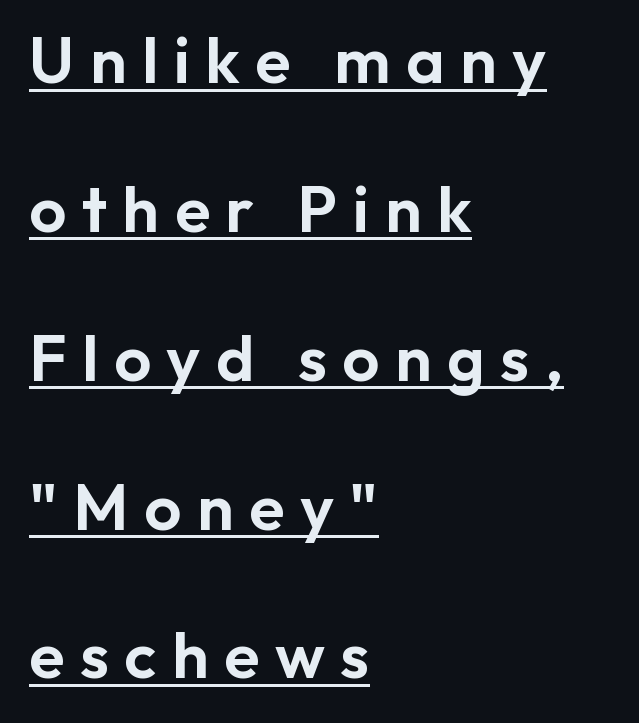
{"serif": "no", "italic": "no", "width": "normal", "stroke_contrast": "low", "x_height": "medium", "monospaced": "no", "underline": "yes", "align": "left", "line_spacing": "loose", "line_spacing_ratio": 2.29, "letter_spacing": "wide", "letter_spacing_em": 0.24, "glyph_px": 65}
